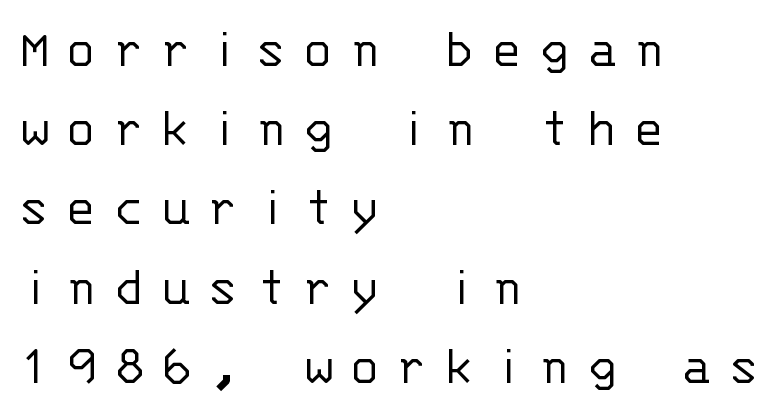
{"serif": "no", "italic": "no", "bold": "no", "weight": "light", "width": "normal", "stroke_contrast": "low", "x_height": "large", "monospaced": "yes", "underline": "no", "align": "left", "line_spacing": "normal", "line_spacing_ratio": 1.39, "letter_spacing": "wide", "letter_spacing_em": 0.29, "glyph_px": 57}
